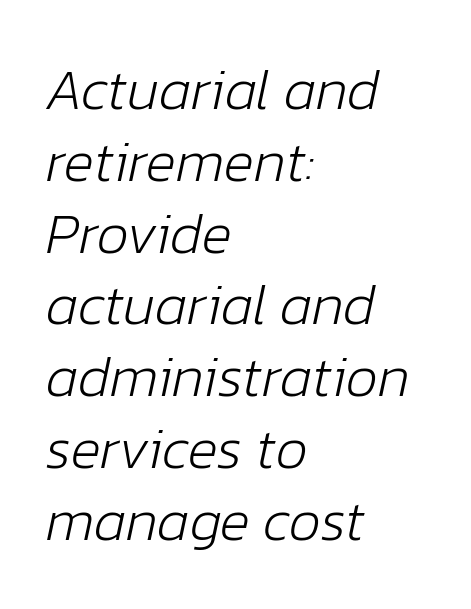
The image shows 57 px light type, italic (leaning right); set left-aligned, normal line spacing (1.26x), normal letter spacing, not underlined; low stroke contrast and a medium x-height.
